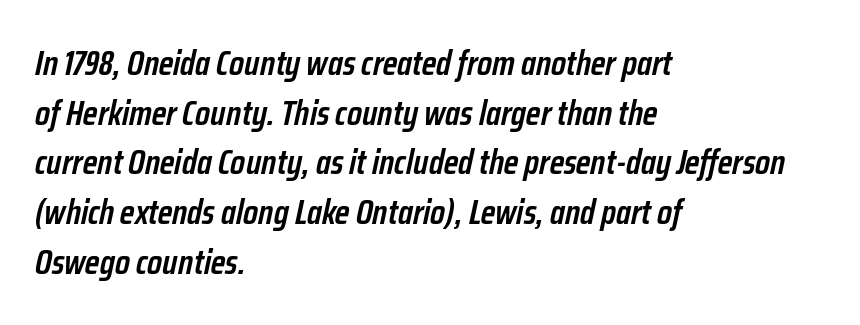
{"italic": "yes", "lean": "right", "slant_degrees": 12, "bold": "semi", "weight": "semibold", "width": "condensed", "stroke_contrast": "low", "x_height": "medium", "monospaced": "no", "underline": "no", "align": "left", "line_spacing": "normal", "line_spacing_ratio": 1.42, "letter_spacing": "normal", "letter_spacing_em": 0.0, "glyph_px": 35}
